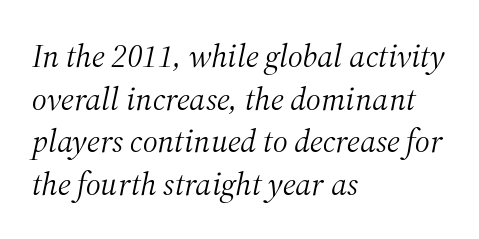
The image shows 33 px light serif type, italic (leaning right); set left-aligned, normal line spacing (1.29x), normal letter spacing, not underlined; medium stroke contrast and a medium x-height.
